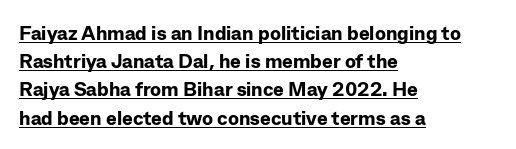
Q: Is the text bold? A: Yes.
Q: Is the text italic (slanted)? A: No, it is upright.
Q: Is the text underlined? A: Yes.
Q: How is the paragraph aligned? A: Left-aligned.
Q: Is the spacing between letters normal or unusually wide? A: Normal.
Q: Is the spacing between lines tight, normal or loose? A: Normal.
